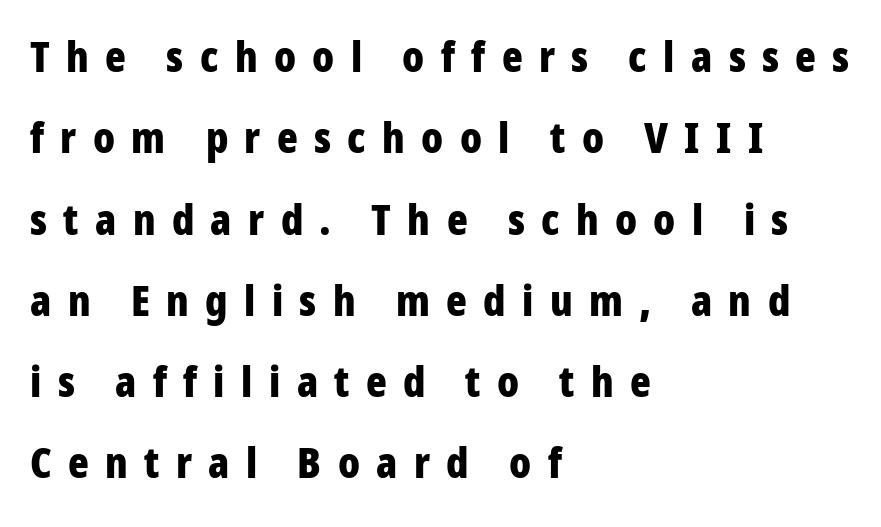
The gaps between neighbouring characters are conspicuously large. The designer went with a sans here, leaving each stem footless. Beneath every word, the page is bare. A classic flush-left, rag-right setting is used for this passage. Note the varied advance widths — an 'i' is clearly narrower than an 'm'.
